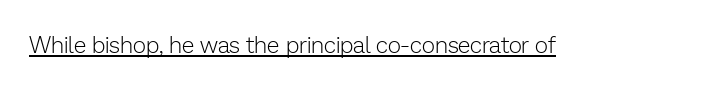
Students, observe the line beneath the letters — that is underlining. You can tell it's not italic because the verticals are truly vertical. Stems here are at most as thick as an everyday book face. Between one letter and the next there's only the usual sliver of space.
